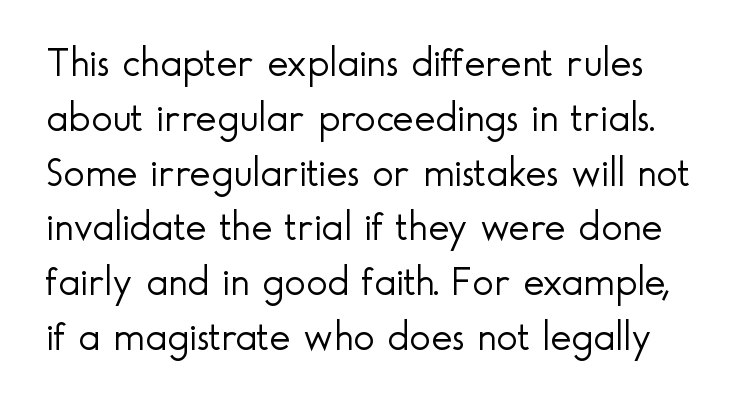
The image shows 40 px light sans-serif type, upright; set normal line spacing (1.37x), normal letter spacing, not underlined; a small x-height.
